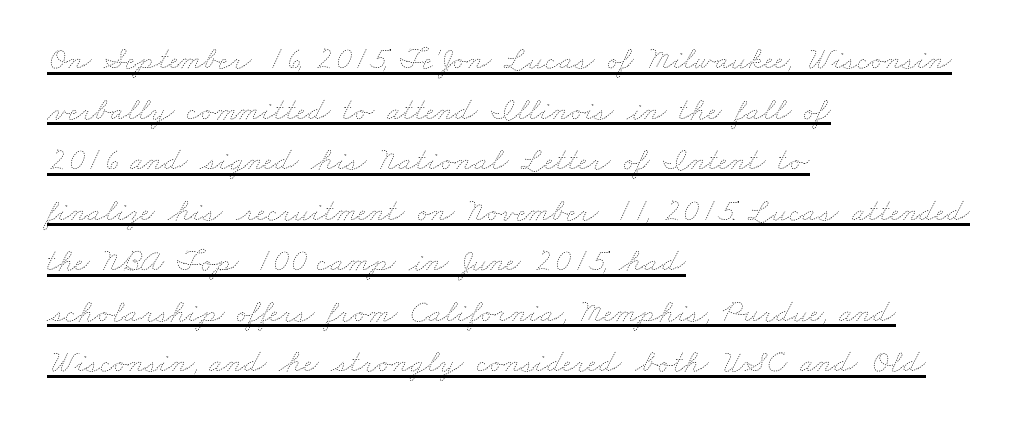
In designer terms, the underline attribute is active on this setting. This sample keeps an unexceptional amount of space between lines. Proportional: the letters do not fall into vertical columns. The face used here is rendered with its standard letterfit. This sample is left-justified, so line endings fall wherever the words run out.
